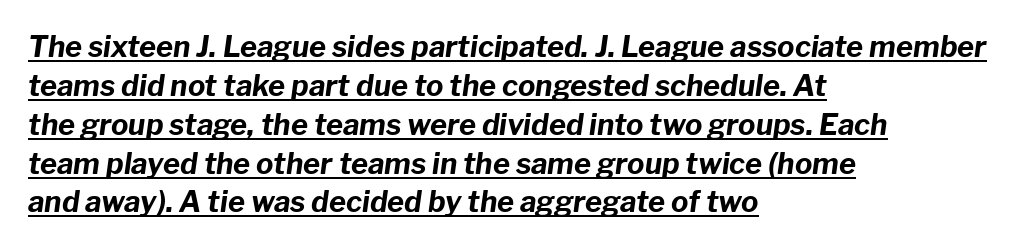
Q: Is the text bold? A: Yes.
Q: Is the text italic (slanted)? A: Yes, it leans right by about 8 degrees.
Q: Is the text underlined? A: Yes.
Q: How is the paragraph aligned? A: Left-aligned.
Q: Is the spacing between letters normal or unusually wide? A: Normal.
Q: Is the spacing between lines tight, normal or loose? A: Normal.
Q: Width (condensed, normal, or wide)? A: Normal.
Q: Stroke contrast? A: Low.
Q: x-height? A: Medium.
Q: Monospaced? A: No.
